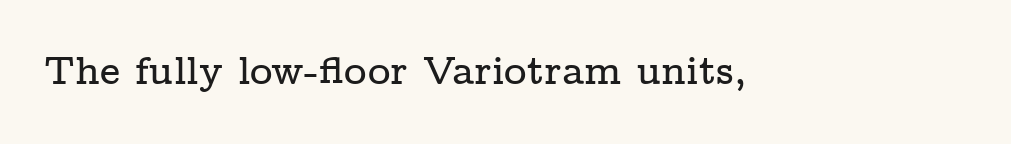
The font's upright variant was chosen for this text. The letters advance in unequal steps, a hallmark of proportional type. No word sits above an underline. Default kerning and tracking; the words read as compact shapes.
